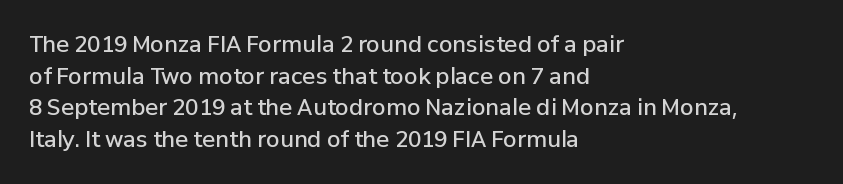
{"italic": "no", "bold": "semi", "underline": "no", "align": "left", "line_spacing": "normal", "line_spacing_ratio": 1.44, "letter_spacing": "normal", "letter_spacing_em": 0.0, "glyph_px": 22}
